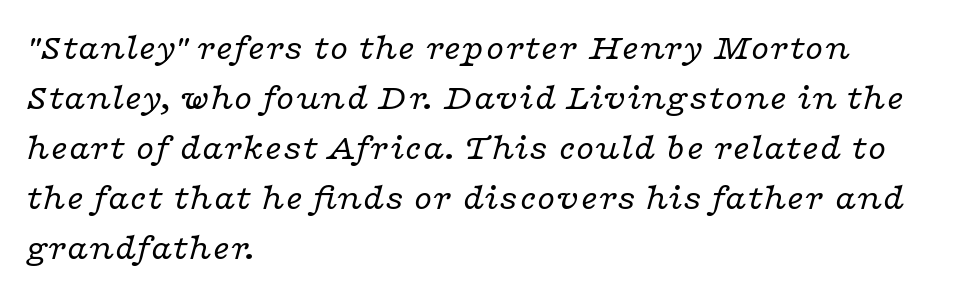
Q: Is the text bold? A: No.
Q: Is the text italic (slanted)? A: Yes, it leans right by about 16 degrees.
Q: Is the typeface a serif or a sans-serif typeface? A: Serif.
Q: Is the text underlined? A: No.
Q: How is the paragraph aligned? A: Left-aligned.
Q: Is the spacing between letters normal or unusually wide? A: Normal.
Q: Is the spacing between lines tight, normal or loose? A: Normal.
Q: Width (condensed, normal, or wide)? A: Wide.
Q: Stroke contrast? A: Low.
Q: x-height? A: Medium.
Q: Monospaced? A: No.
